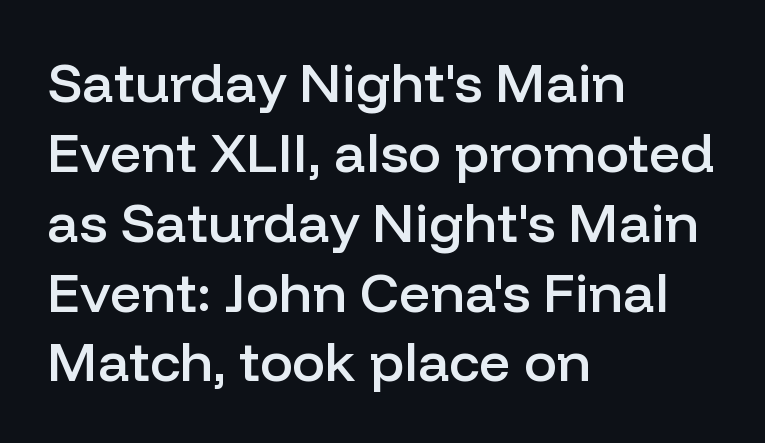
The image shows 55 px semibold sans-serif type, upright; set left-aligned, normal line spacing (1.27x), normal letter spacing, not underlined; low stroke contrast and a medium x-height.
